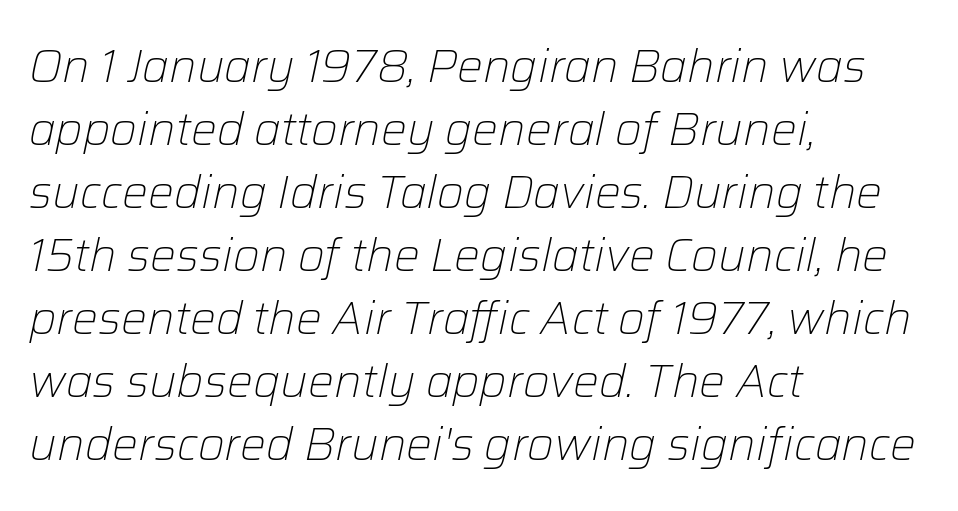
Q: Is the text bold? A: No.
Q: Is the text italic (slanted)? A: Yes, it leans right by about 12 degrees.
Q: Is the text underlined? A: No.
Q: How is the paragraph aligned? A: Left-aligned.
Q: Is the spacing between letters normal or unusually wide? A: Normal.
Q: Is the spacing between lines tight, normal or loose? A: Normal.
Q: Width (condensed, normal, or wide)? A: Normal.
Q: Stroke contrast? A: Low.
Q: x-height? A: Medium.
Q: Monospaced? A: No.
